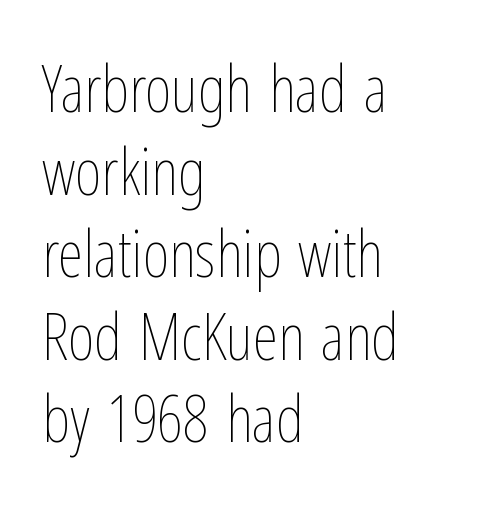
{"italic": "no", "bold": "no", "weight": "thin", "width": "condensed", "stroke_contrast": "low", "x_height": "medium", "monospaced": "no", "underline": "no", "align": "left", "line_spacing": "normal", "line_spacing_ratio": 1.27, "letter_spacing": "normal", "letter_spacing_em": 0.0, "glyph_px": 65}
